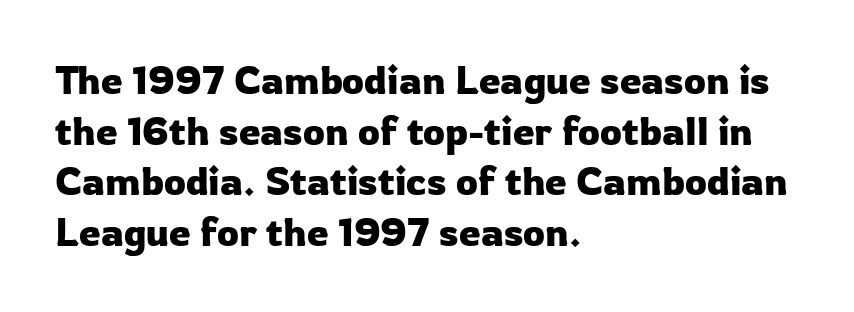
{"serif": "no", "italic": "no", "width": "normal", "stroke_contrast": "low", "x_height": "medium", "monospaced": "no", "underline": "no", "align": "left", "line_spacing": "normal", "line_spacing_ratio": 1.3, "letter_spacing": "normal", "letter_spacing_em": 0.0, "glyph_px": 39}
